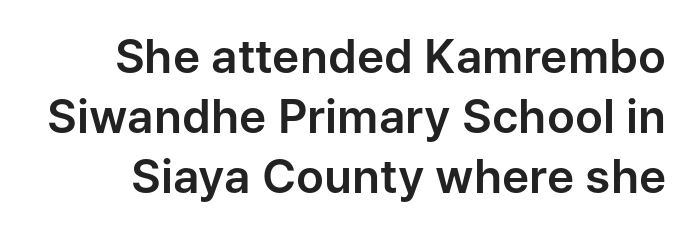
Q: Is the text italic (slanted)? A: No, it is upright.
Q: Is the typeface a serif or a sans-serif typeface? A: Sans-serif.
Q: Is the text underlined? A: No.
Q: Is the spacing between letters normal or unusually wide? A: Normal.
Q: Is the spacing between lines tight, normal or loose? A: Normal.
Q: Width (condensed, normal, or wide)? A: Normal.
Q: Stroke contrast? A: Low.
Q: x-height? A: Medium.
Q: Monospaced? A: No.
